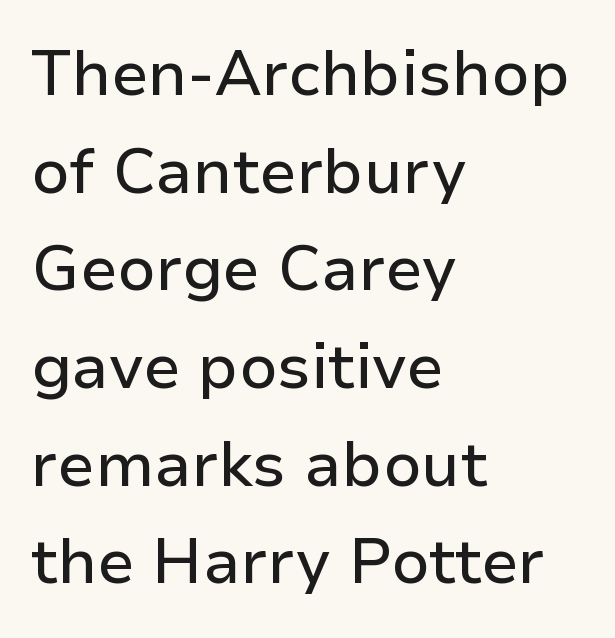
The image shows 63 px sans-serif type, upright; set left-aligned, normal line spacing (1.55x), normal letter spacing, not underlined; low stroke contrast and a medium x-height.
